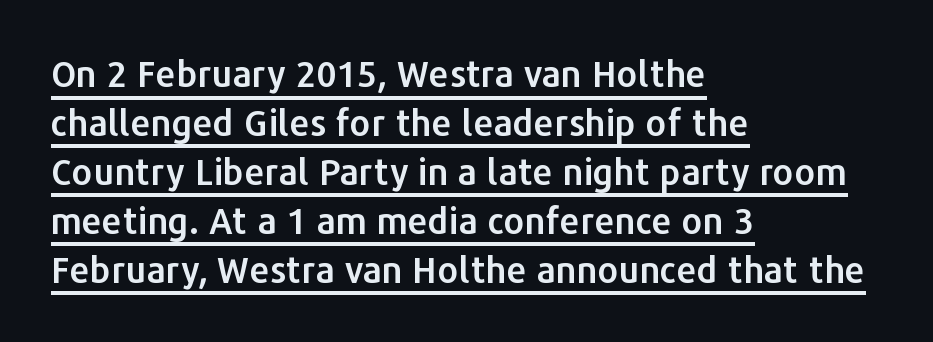
{"serif": "no", "italic": "no", "width": "normal", "stroke_contrast": "low", "x_height": "medium", "monospaced": "no", "underline": "yes", "align": "left", "line_spacing": "normal", "line_spacing_ratio": 1.36, "letter_spacing": "normal", "letter_spacing_em": 0.0, "glyph_px": 36}
